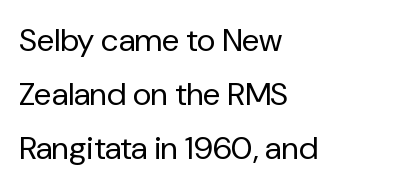
What kind of face is this? One without serifs — a sans. Horizontal alignment here is leftward, the default for most running prose. Posture: upright roman. Stems here are at most as thick as an everyday book face.
